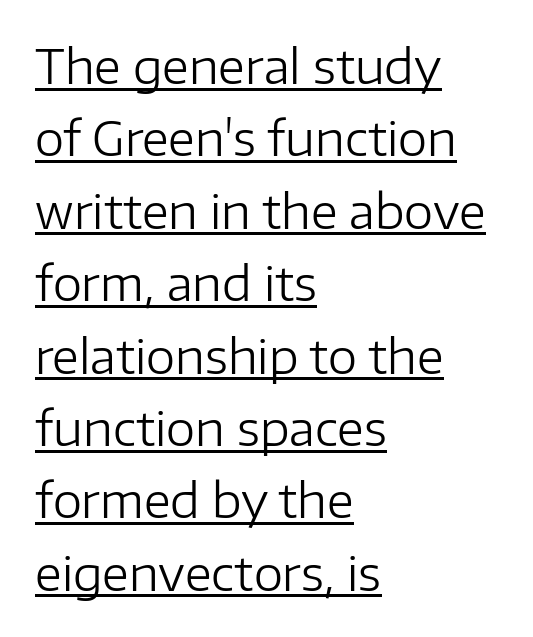
{"serif": "no", "italic": "no", "bold": "no", "weight": "regular", "width": "normal", "stroke_contrast": "low", "x_height": "medium", "monospaced": "no", "underline": "yes", "align": "left", "line_spacing": "normal", "line_spacing_ratio": 1.54, "letter_spacing": "normal", "letter_spacing_em": 0.0, "glyph_px": 47}
